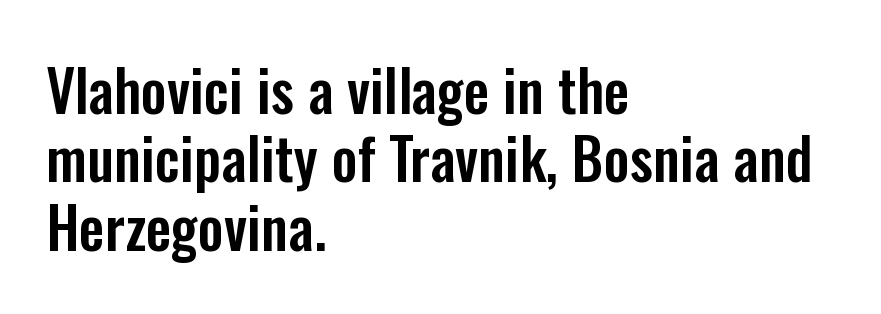
The image shows 57 px condensed sans-serif type, upright; set left-aligned, line spacing 1.2x, normal letter spacing, not underlined; low stroke contrast and a medium x-height.
